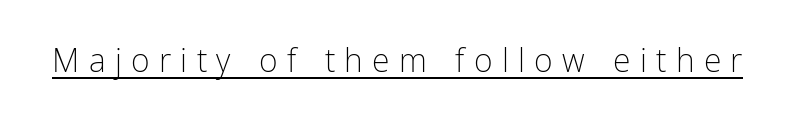
The image shows 32 px light, condensed sans-serif type, upright; set unusually wide letter spacing (+0.29 em), underlined; low stroke contrast and a medium x-height.
